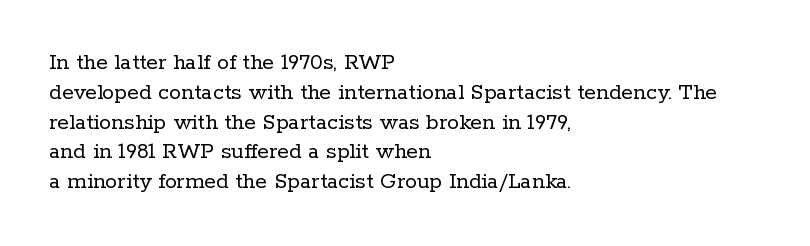
Q: Is the text bold? A: No.
Q: Is the text italic (slanted)? A: No, it is upright.
Q: Is the text underlined? A: No.
Q: How is the paragraph aligned? A: Left-aligned.
Q: Is the spacing between letters normal or unusually wide? A: Normal.
